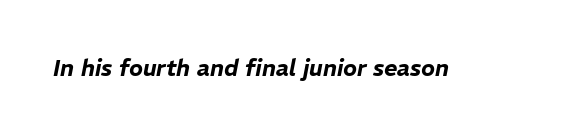
Q: Is the text italic (slanted)? A: Yes, it leans right by about 11 degrees.
Q: Is the text underlined? A: No.
Q: Is the spacing between letters normal or unusually wide? A: Normal.
